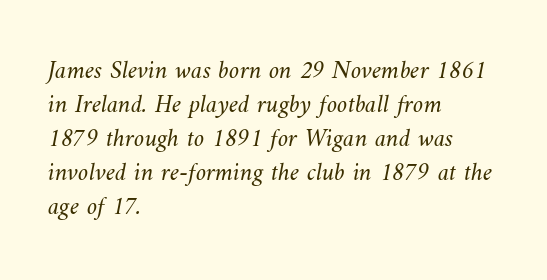
Regarding leading, the lines here are spaced in the standard way. These glyphs show unthickened strokes, regular width or finer. Quick note: underline off. Tracking here is standard; glyphs follow each other at the usual distance.
